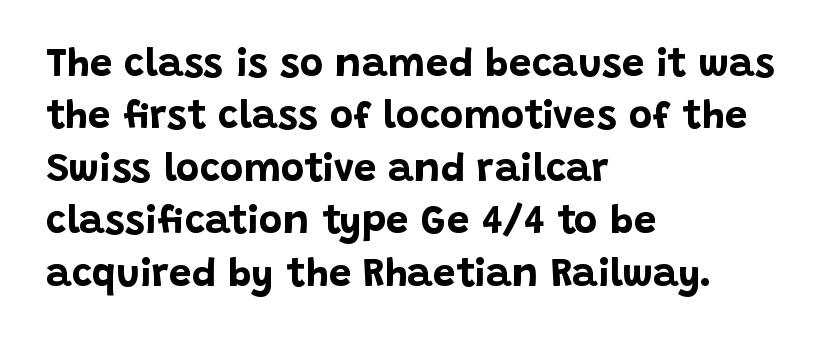
{"serif": "no", "italic": "no", "bold": "yes", "weight": "bold", "width": "normal", "stroke_contrast": "low", "x_height": "large", "monospaced": "no", "underline": "no", "align": "left", "line_spacing": "normal", "line_spacing_ratio": 1.31, "letter_spacing": "normal", "letter_spacing_em": 0.0, "glyph_px": 40}
